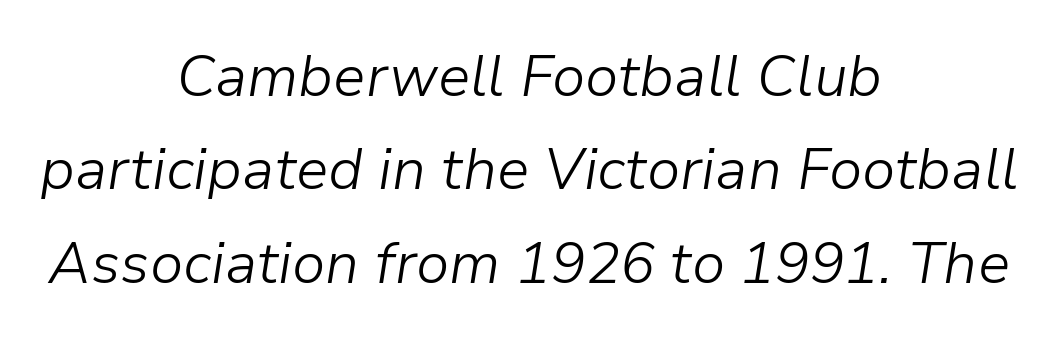
{"italic": "yes", "lean": "right", "slant_degrees": 9, "bold": "no", "weight": "light", "width": "normal", "stroke_contrast": "low", "x_height": "medium", "monospaced": "no", "underline": "no", "align": "center", "line_spacing": "normal", "line_spacing_ratio": 1.61, "letter_spacing": "normal", "letter_spacing_em": 0.0, "glyph_px": 58}
